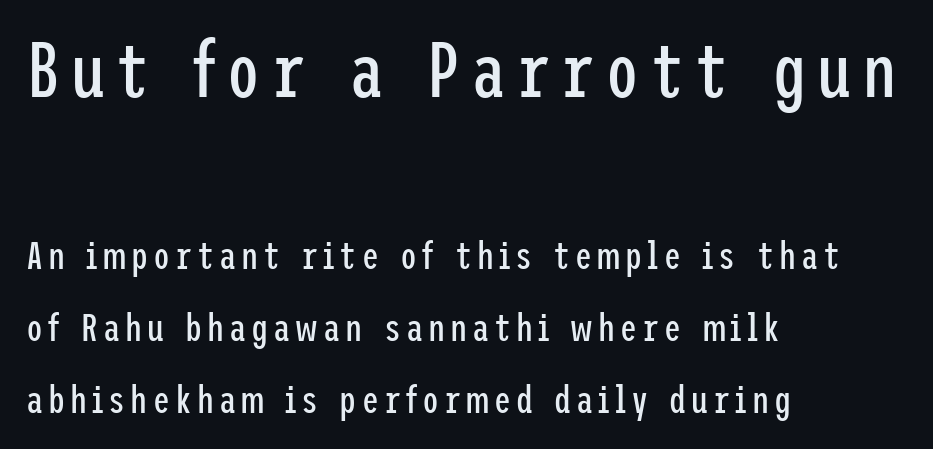
A typesetter would label this face a sans. Larger block? The one above; the one below is distinctly smaller. Rule under the text: the space is simply empty. This is the regular roman posture of the typeface.
